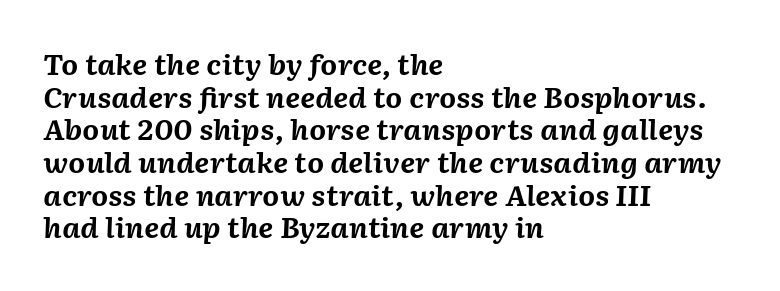
The image shows 27 px bold type, italic (leaning right); set left-aligned, line spacing 1.21x, normal letter spacing, not underlined.
